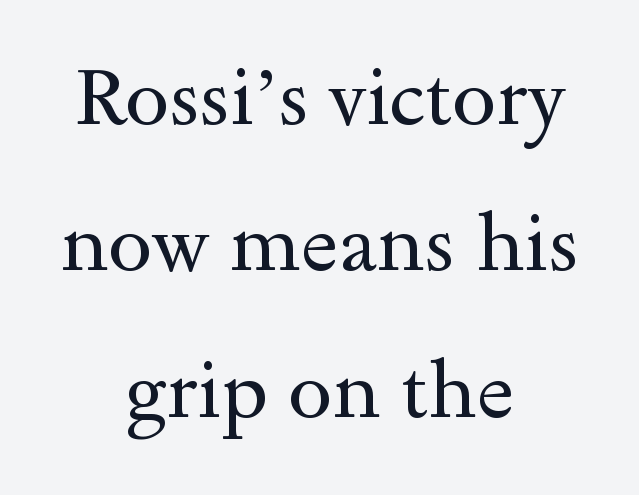
{"serif": "yes", "italic": "no", "bold": "no", "weight": "regular", "width": "wide", "x_height": "small", "monospaced": "no", "underline": "no", "align": "center", "line_spacing_ratio": 1.83, "letter_spacing": "normal", "letter_spacing_em": 0.0, "glyph_px": 80}
